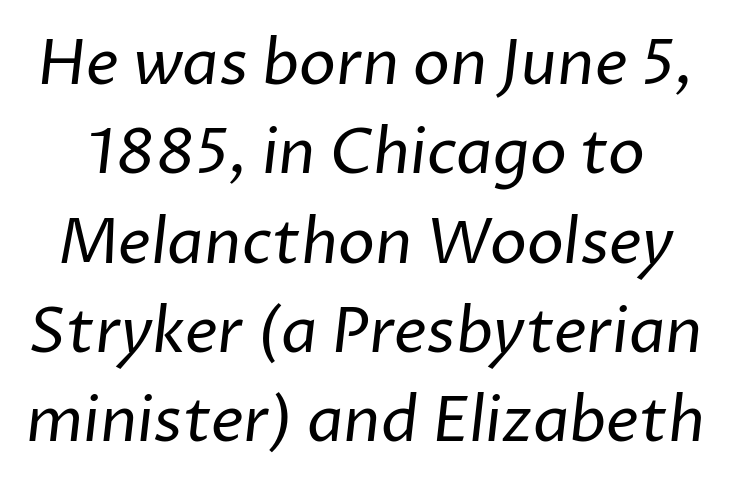
{"serif": "no", "bold": "no", "weight": "regular", "width": "normal", "stroke_contrast": "low", "x_height": "medium", "monospaced": "no", "underline": "no", "line_spacing": "normal", "line_spacing_ratio": 1.44, "letter_spacing": "normal", "letter_spacing_em": 0.0, "glyph_px": 62}
